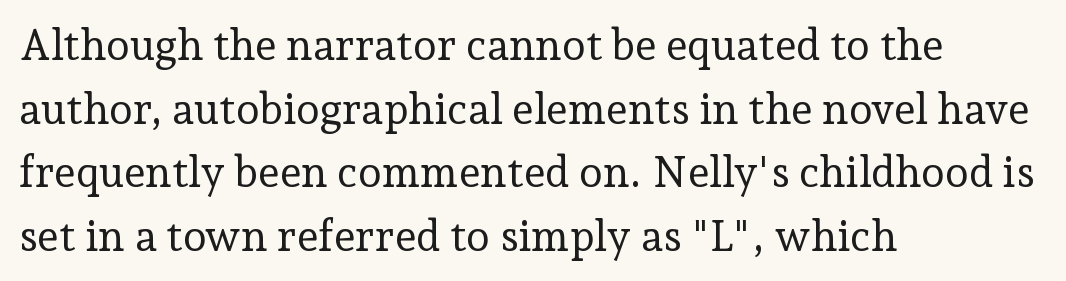
Q: Is the text bold? A: No.
Q: Is the text italic (slanted)? A: No, it is upright.
Q: Is the typeface a serif or a sans-serif typeface? A: Serif.
Q: Is the text underlined? A: No.
Q: How is the paragraph aligned? A: Left-aligned.
Q: Is the spacing between letters normal or unusually wide? A: Normal.
Q: Is the spacing between lines tight, normal or loose? A: Normal.
Q: Width (condensed, normal, or wide)? A: Normal.
Q: Stroke contrast? A: Low.
Q: x-height? A: Medium.
Q: Monospaced? A: No.
